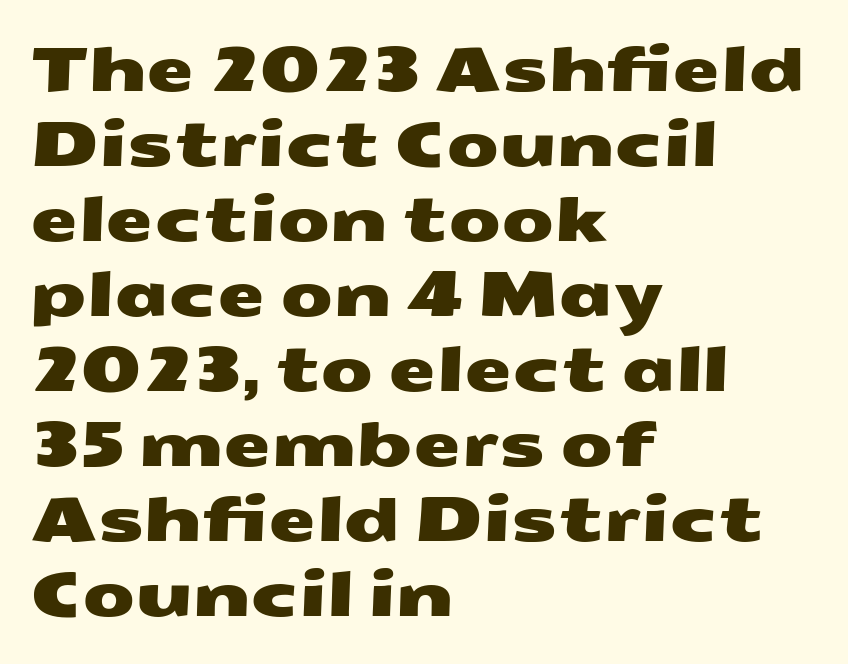
Q: Is the typeface a serif or a sans-serif typeface? A: Sans-serif.
Q: Is the text underlined? A: No.
Q: How is the paragraph aligned? A: Left-aligned.
Q: Is the spacing between letters normal or unusually wide? A: Normal.
Q: Width (condensed, normal, or wide)? A: Wide.
Q: Stroke contrast? A: Medium.
Q: x-height? A: Medium.
Q: Monospaced? A: No.
